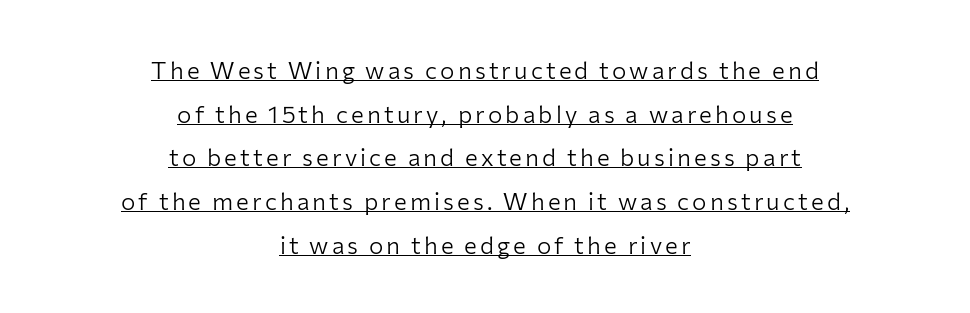
{"italic": "no", "bold": "no", "underline": "yes", "align": "center", "line_spacing_ratio": 1.82, "glyph_px": 24}
